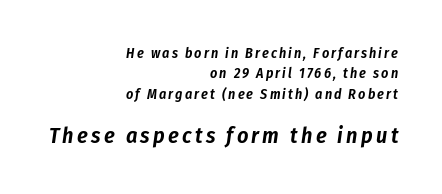
The image shows 22 px text type, italic (leaning right); set right-aligned, normal line spacing (1.45x), not underlined; the second (bottom) block is 1.57x larger.
